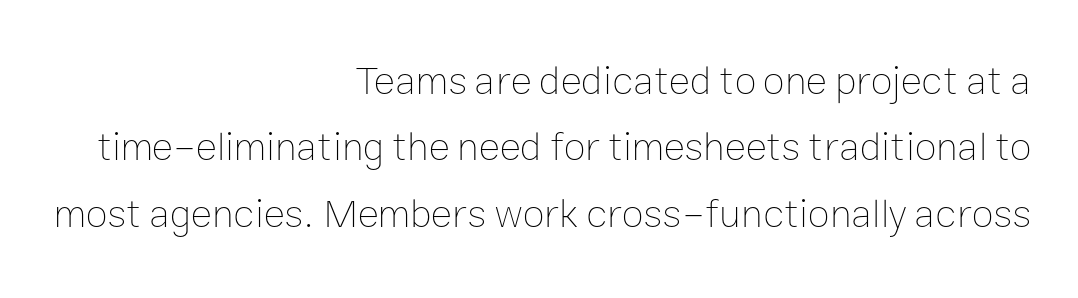
Is there any slant? The stems are plumb. Rule under the text: the space is simply empty. The typesetter chose a ragged-left arrangement here. The rows are spaced the way most documents space them.
